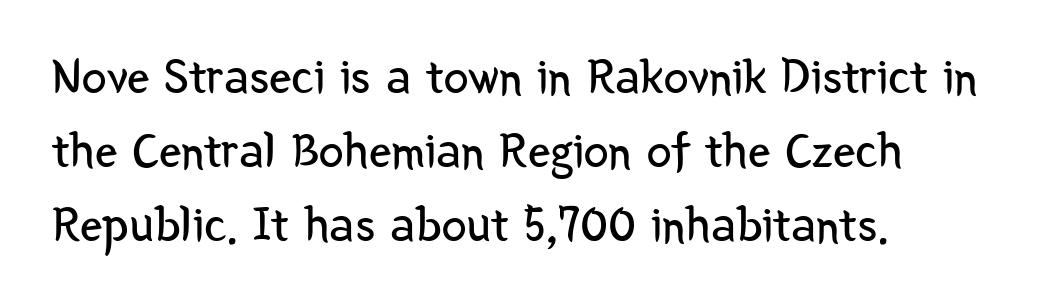
Q: Is the text bold? A: No.
Q: Is the text italic (slanted)? A: No, it is upright.
Q: Is the typeface a serif or a sans-serif typeface? A: Sans-serif.
Q: Is the text underlined? A: No.
Q: How is the paragraph aligned? A: Left-aligned.
Q: Is the spacing between letters normal or unusually wide? A: Normal.
Q: Is the spacing between lines tight, normal or loose? A: Normal.
Q: Width (condensed, normal, or wide)? A: Condensed.
Q: Stroke contrast? A: Low.
Q: x-height? A: Medium.
Q: Monospaced? A: No.
